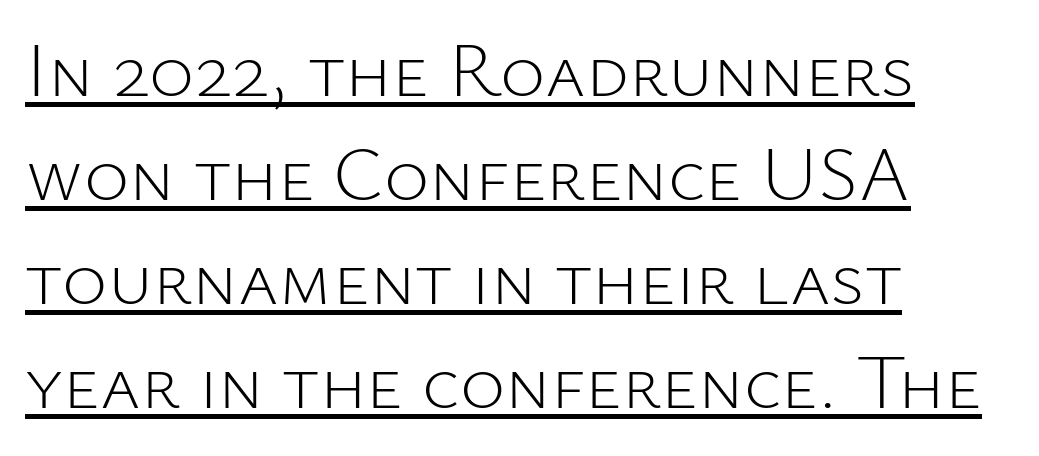
The image shows 77 px light sans-serif type, upright; set left-aligned, normal line spacing (1.35x), normal letter spacing, underlined; low stroke contrast and a medium x-height.
